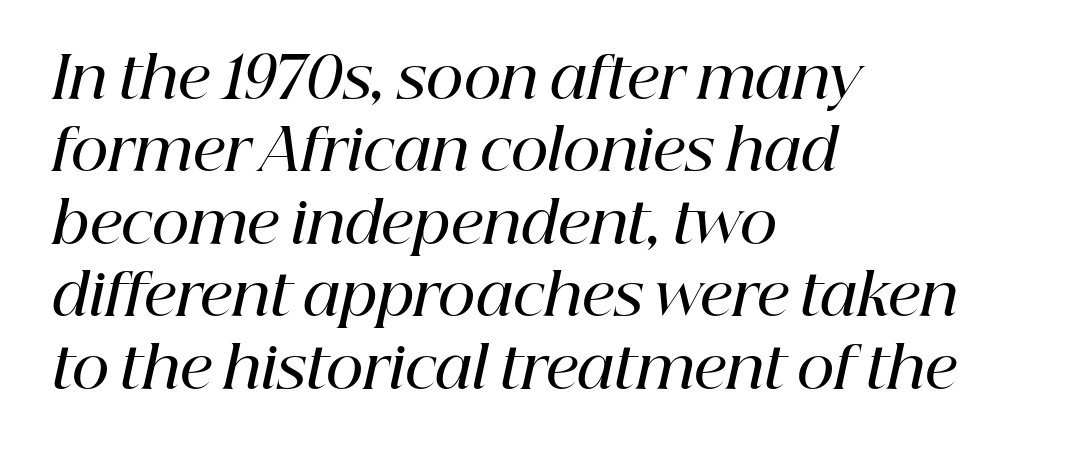
The glyphs in this specimen are seriffed. The strokes are fattened partway — semibold, not bold. The rendering uses natural spacing where letterforms have individual widths. You could call the tracking neutral — neither tight nor loose.
